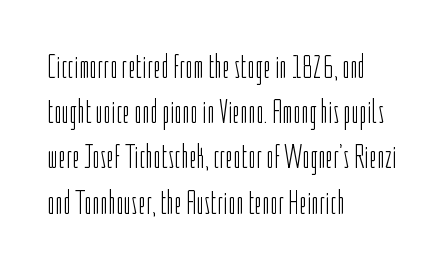
The image shows 34 px light, condensed sans-serif type, upright; set left-aligned, normal line spacing (1.33x), normal letter spacing, not underlined; low stroke contrast and a medium x-height.
